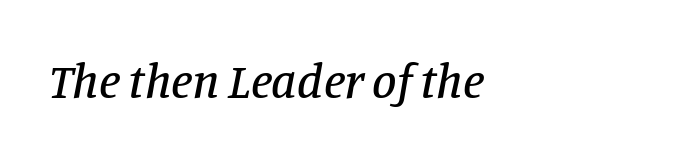
Q: Is the text italic (slanted)? A: Yes, it leans right by about 11 degrees.
Q: Is the typeface a serif or a sans-serif typeface? A: Serif.
Q: Is the text underlined? A: No.
Q: How is the paragraph aligned? A: Left-aligned.
Q: Is the spacing between letters normal or unusually wide? A: Normal.
Q: Width (condensed, normal, or wide)? A: Normal.
Q: Stroke contrast? A: Low.
Q: x-height? A: Large.
Q: Monospaced? A: No.
